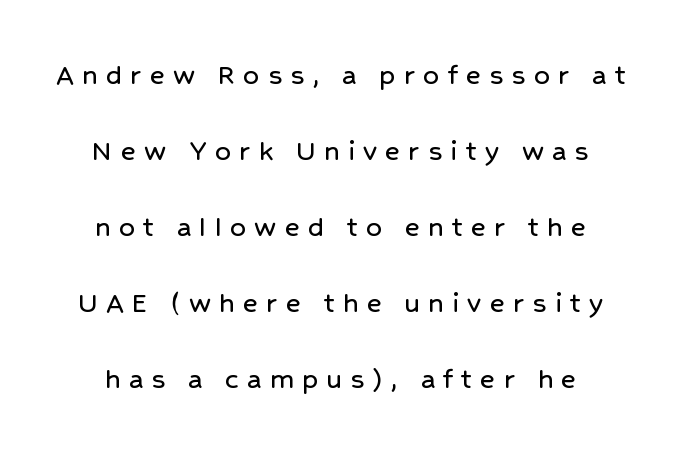
{"serif": "no", "italic": "no", "width": "normal", "stroke_contrast": "low", "x_height": "medium", "monospaced": "no", "underline": "no", "line_spacing": "loose", "line_spacing_ratio": 2.45, "letter_spacing": "wide", "letter_spacing_em": 0.27, "glyph_px": 31}
